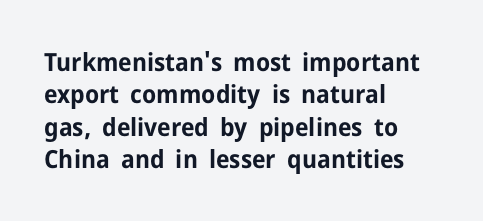
A typesetter would mark this as roman, not italic. The strokes are fattened all the way to bold. Beneath every word, the page is bare. The letters sit at their default tracking, neither squeezed nor spread. Notice how the passage keeps a crisp vertical edge on the left only. The lines sit at an ordinary, default distance from one another.
